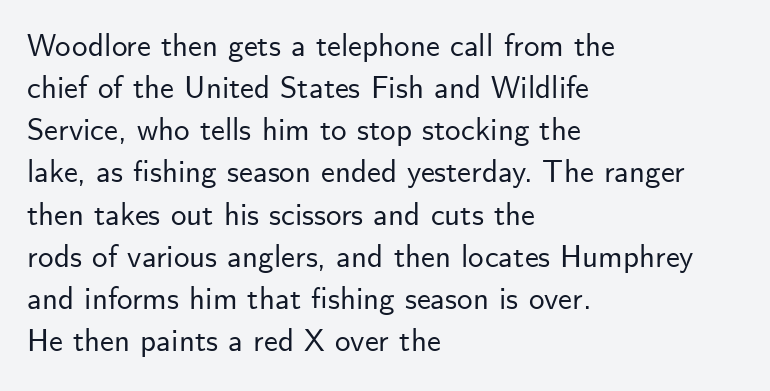
Check the space under the baseline: it is left empty. This is the regular roman posture of the typeface. Reading down the column, the eye jumps a familiar distance to each next line. Unlike a traditional serif, this face leaves its strokes unadorned. Is this a fixed-width face? No — the glyphs have proportional, varying widths.
